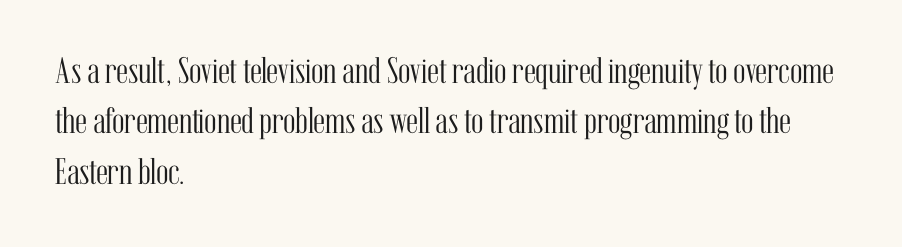
Each word holds together tightly as a unit, with standard inter-letter gaps. The rendering uses natural spacing where letterforms have individual widths. It's the straight-up-and-down kind of type. The rag falls on the right side of this text block. Lines of text with bare space underneath. Summary of vertical rhythm: regular, with standard interline spacing.
